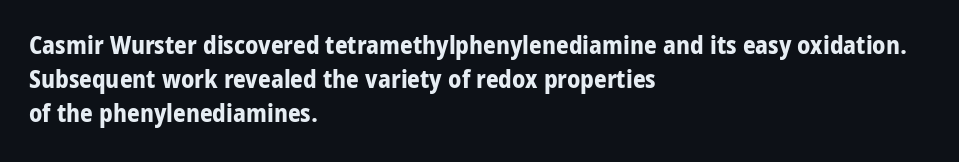
The image shows 25 px bold type, upright; set left-aligned, normal line spacing (1.37x), normal letter spacing, not underlined.
